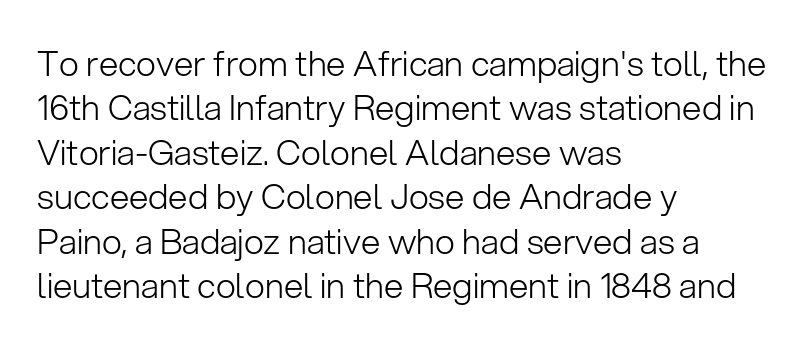
Q: Is the text bold? A: No.
Q: Is the text italic (slanted)? A: No, it is upright.
Q: Is the typeface a serif or a sans-serif typeface? A: Sans-serif.
Q: Is the text underlined? A: No.
Q: How is the paragraph aligned? A: Left-aligned.
Q: Is the spacing between letters normal or unusually wide? A: Normal.
Q: Is the spacing between lines tight, normal or loose? A: Normal.
Q: Width (condensed, normal, or wide)? A: Normal.
Q: Stroke contrast? A: Low.
Q: x-height? A: Medium.
Q: Monospaced? A: No.
